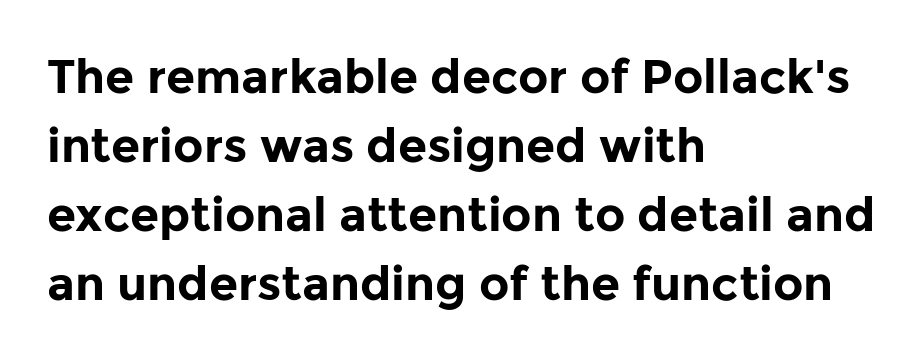
{"serif": "no", "italic": "no", "bold": "yes", "weight": "bold", "width": "normal", "stroke_contrast": "low", "x_height": "medium", "monospaced": "no", "underline": "no", "align": "left", "line_spacing": "normal", "line_spacing_ratio": 1.47, "letter_spacing": "normal", "letter_spacing_em": 0.0, "glyph_px": 47}
